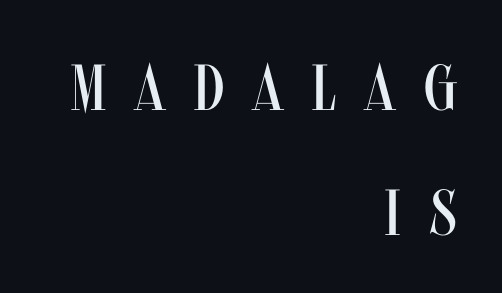
Q: Is the text bold? A: No.
Q: Is the text italic (slanted)? A: No, it is upright.
Q: Is the typeface a serif or a sans-serif typeface? A: Sans-serif.
Q: Is the text underlined? A: No.
Q: How is the paragraph aligned? A: Right-aligned.
Q: Is the spacing between letters normal or unusually wide? A: Unusually wide.
Q: Is the spacing between lines tight, normal or loose? A: Loose.
Q: Width (condensed, normal, or wide)? A: Condensed.
Q: Stroke contrast? A: Medium.
Q: x-height? A: Large.
Q: Monospaced? A: No.
